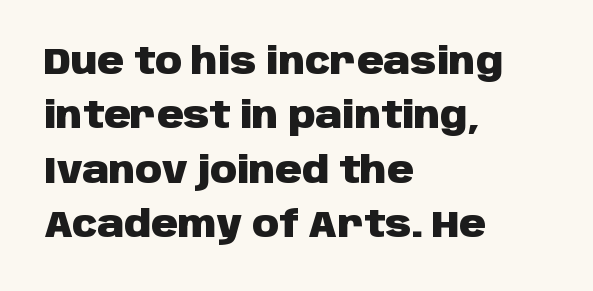
This rendering leaves character spacing at its baseline value. Regarding leading, the lines here are spaced in the standard way. What weight is shown? A full bold with thick strokes. The typesetter chose a ragged-right arrangement here. Descenders hang freely into open space. The passage shown is typed in a proportional face where columns would drift.
